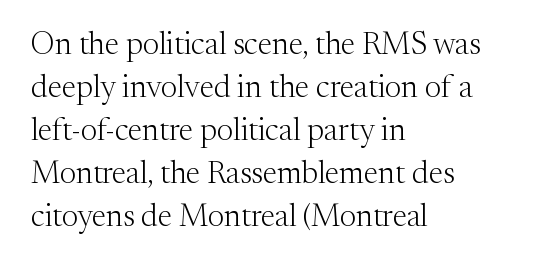
Stroke mass is kept to a normal reading level or below. Proportional: the letters do not fall into vertical columns. Tracking value appears to be zero — textbook default spacing. These lines are set flush left with a ragged right edge. I'd call this a serif setting — the letters wear small feet. Notice how descenders clear the ascenders below comfortably — that's standard leading.
